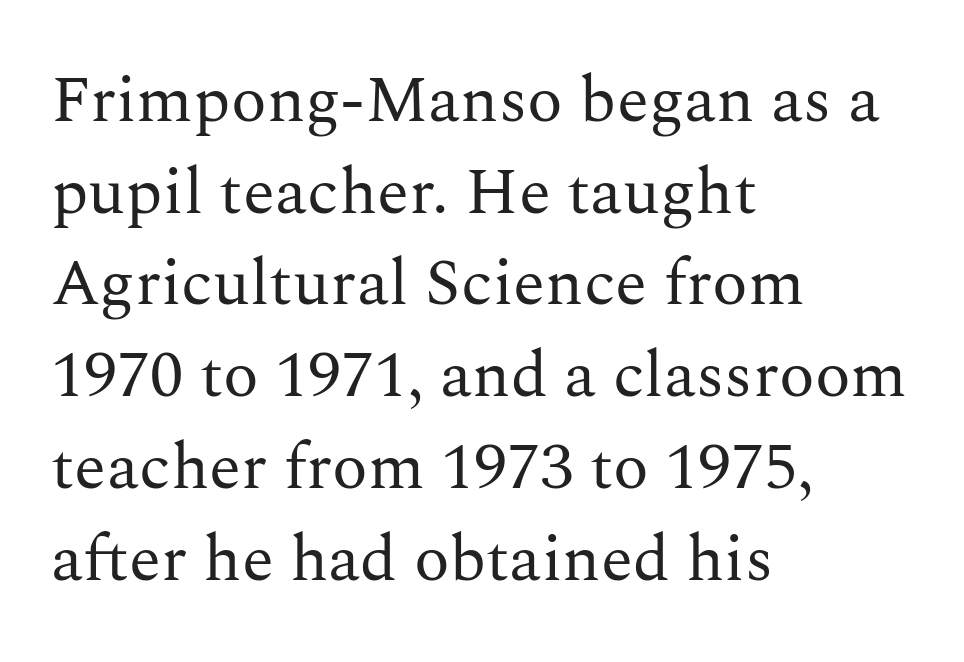
The image shows 66 px regular-weight serif type, upright; set left-aligned, normal line spacing (1.39x), normal letter spacing, not underlined; medium stroke contrast and a medium x-height.
